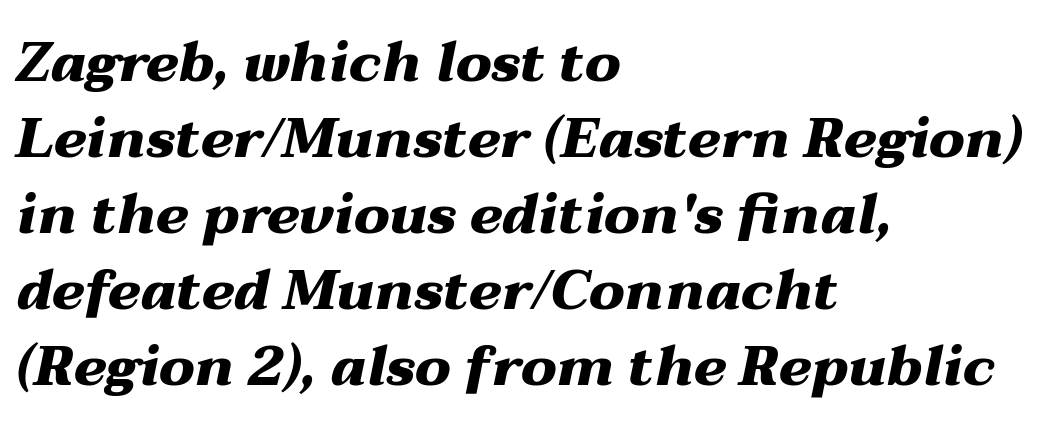
Only glyphs here, with clear space below each row. The glyphs have the mass of a bold cut. Is the letter spacing exaggerated? No — it looks like the ordinary default. Style check: oblique.
